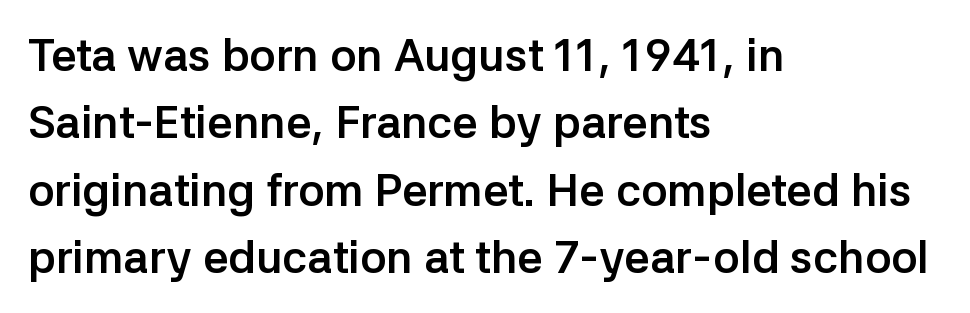
{"serif": "no", "italic": "no", "bold": "yes", "weight": "semibold", "width": "normal", "stroke_contrast": "low", "x_height": "medium", "monospaced": "no", "underline": "no", "align": "left", "line_spacing": "normal", "line_spacing_ratio": 1.5, "letter_spacing": "normal", "letter_spacing_em": 0.0, "glyph_px": 45}
